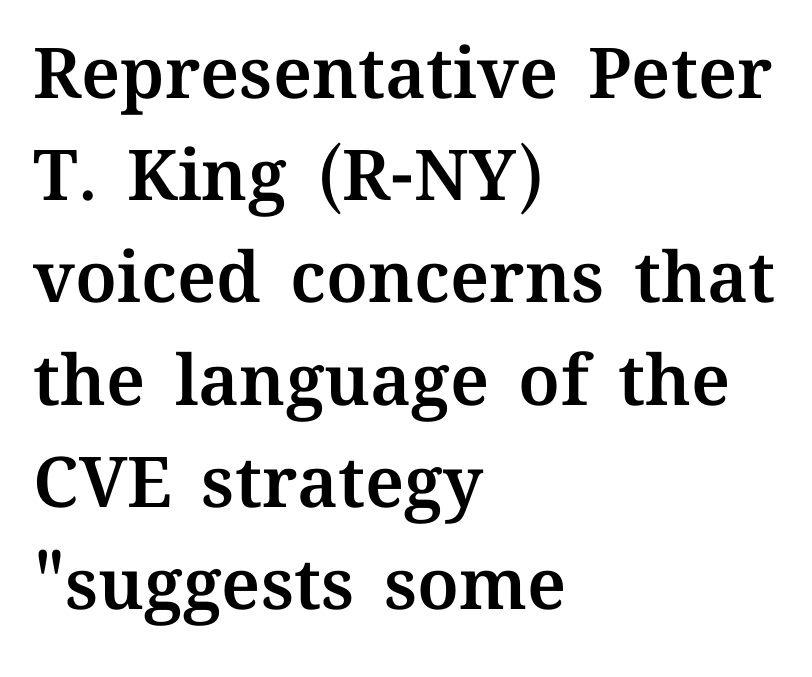
Q: Is the text italic (slanted)? A: No, it is upright.
Q: Is the text underlined? A: No.
Q: How is the paragraph aligned? A: Left-aligned.
Q: Is the spacing between letters normal or unusually wide? A: Normal.
Q: Is the spacing between lines tight, normal or loose? A: Normal.
Q: Width (condensed, normal, or wide)? A: Normal.
Q: Stroke contrast? A: Medium.
Q: x-height? A: Medium.
Q: Monospaced? A: No.
